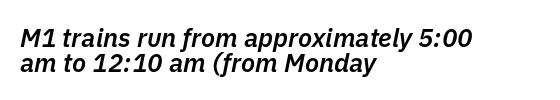
The letters are semibold — heavier than regular but short of a full bold. Only glyphs here, with clear space below each row. The lettering tilts uniformly, giving the passage an italic look. Look at the tracking — it's just the regular setting, nothing added.
